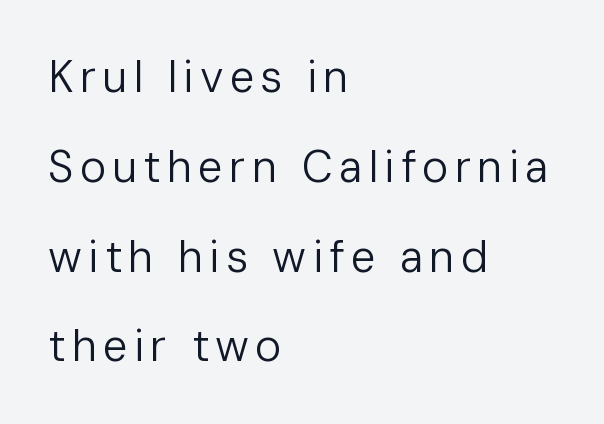
The designer went with a sans here, leaving each stem footless. Horizontally, the lines are justified to the leading edge only. How would I describe the line gaps? Wide and relaxed. Here the designer chose a conventional face with non-uniform glyph widths.
